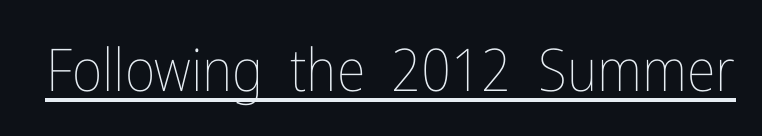
The image shows 59 px thin, condensed type, upright; set normal letter spacing, underlined; low stroke contrast and a medium x-height.
